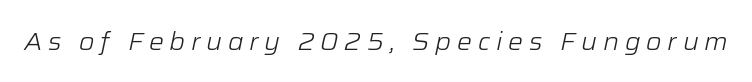
{"italic": "yes", "lean": "right", "slant_degrees": 12, "bold": "no", "underline": "no", "letter_spacing": "wide", "letter_spacing_em": 0.23, "glyph_px": 25}
